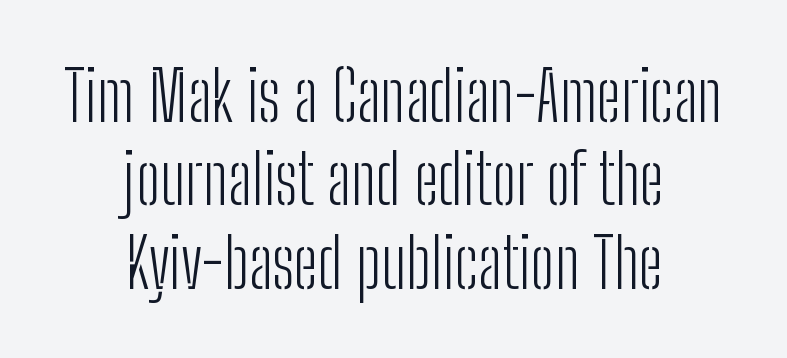
Q: Is the text bold? A: No.
Q: Is the text italic (slanted)? A: No, it is upright.
Q: Is the typeface a serif or a sans-serif typeface? A: Sans-serif.
Q: Is the text underlined? A: No.
Q: How is the paragraph aligned? A: Centered.
Q: Is the spacing between letters normal or unusually wide? A: Normal.
Q: Width (condensed, normal, or wide)? A: Condensed.
Q: Stroke contrast? A: Low.
Q: x-height? A: Medium.
Q: Monospaced? A: No.
